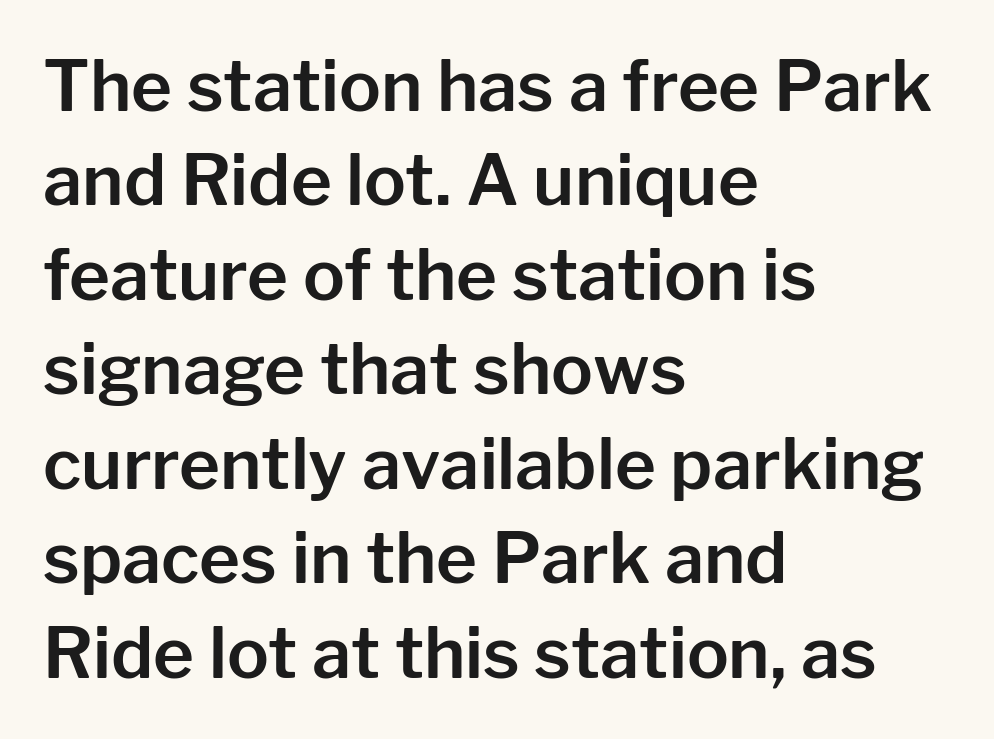
Q: Is the text italic (slanted)? A: No, it is upright.
Q: Is the typeface a serif or a sans-serif typeface? A: Sans-serif.
Q: Is the text underlined? A: No.
Q: How is the paragraph aligned? A: Left-aligned.
Q: Is the spacing between letters normal or unusually wide? A: Normal.
Q: Is the spacing between lines tight, normal or loose? A: Normal.
Q: Width (condensed, normal, or wide)? A: Normal.
Q: Stroke contrast? A: Low.
Q: x-height? A: Medium.
Q: Monospaced? A: No.
